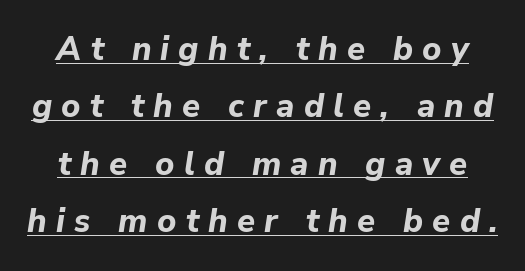
Q: Is the text bold? A: Yes.
Q: Is the text italic (slanted)? A: Yes, it leans right by about 9 degrees.
Q: Is the text underlined? A: Yes.
Q: Is the spacing between letters normal or unusually wide? A: Unusually wide.
Q: Width (condensed, normal, or wide)? A: Normal.
Q: Stroke contrast? A: Low.
Q: x-height? A: Medium.
Q: Monospaced? A: No.
